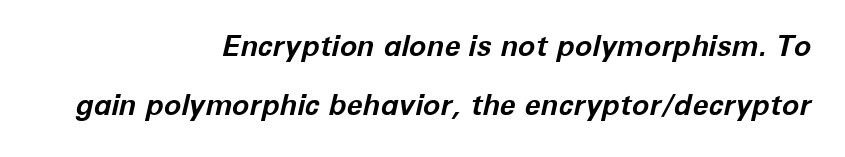
{"italic": "yes", "lean": "right", "slant_degrees": 12, "bold": "yes", "weight": "bold", "width": "normal", "stroke_contrast": "low", "x_height": "medium", "monospaced": "no", "underline": "no", "align": "right", "line_spacing": "loose", "line_spacing_ratio": 2.04, "letter_spacing": "normal", "letter_spacing_em": 0.0, "glyph_px": 29}
